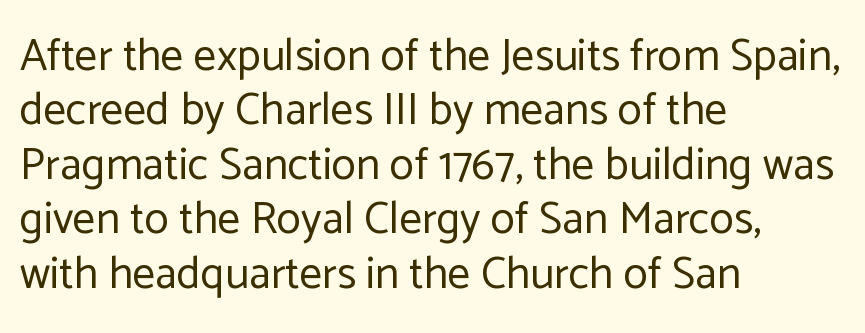
Alignment: flush left. Posture: straight, roman, zero tilt. A quiet, ordinary-to-light weight characterises the typeface. Examine the stroke ends and you'll find no serifs.
